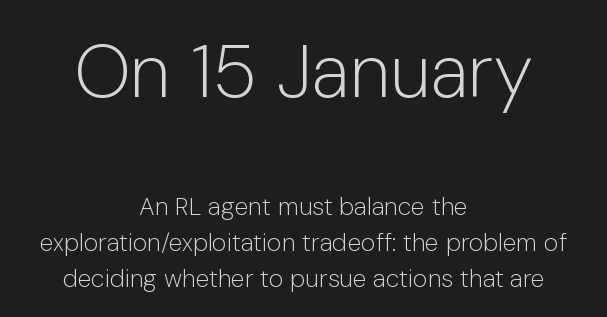
{"serif": "no", "italic": "no", "bold": "no", "weight": "light", "width": "normal", "stroke_contrast": "low", "x_height": "medium", "monospaced": "no", "underline": "no", "align": "center", "line_spacing": "normal", "line_spacing_ratio": 1.44, "letter_spacing": "normal", "letter_spacing_em": 0.0, "larger_block": "first", "size_ratio": 3.0, "glyph_px": 75}
